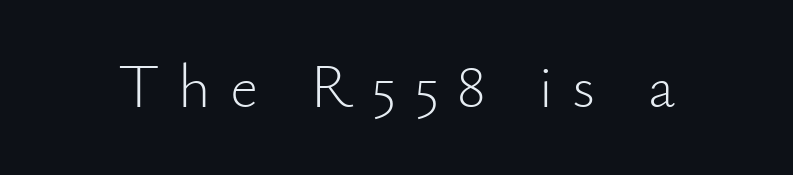
{"serif": "no", "italic": "no", "bold": "no", "weight": "light", "width": "normal", "stroke_contrast": "low", "x_height": "small", "monospaced": "no", "underline": "no", "letter_spacing": "wide", "letter_spacing_em": 0.3, "glyph_px": 62}
